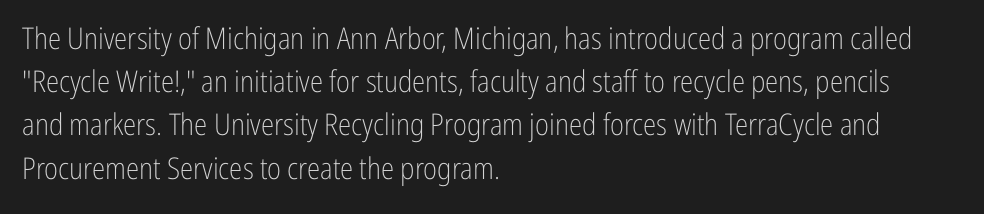
Q: Is the text bold? A: No.
Q: Is the text italic (slanted)? A: No, it is upright.
Q: Is the typeface a serif or a sans-serif typeface? A: Sans-serif.
Q: Is the text underlined? A: No.
Q: How is the paragraph aligned? A: Left-aligned.
Q: Is the spacing between letters normal or unusually wide? A: Normal.
Q: Is the spacing between lines tight, normal or loose? A: Normal.
Q: Width (condensed, normal, or wide)? A: Condensed.
Q: Stroke contrast? A: Low.
Q: x-height? A: Medium.
Q: Monospaced? A: No.
